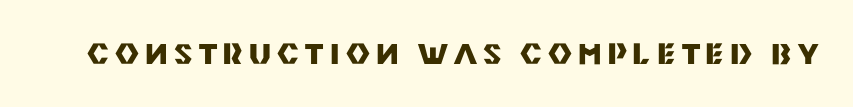
The image shows 29 px heavy sans-serif type, upright; set unusually wide letter spacing (+0.22 em), not underlined; medium stroke contrast and a large x-height.
